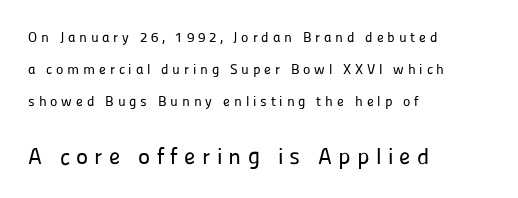
Q: Is the text italic (slanted)? A: No, it is upright.
Q: Is the text underlined? A: No.
Q: How is the paragraph aligned? A: Left-aligned.
Q: Is the spacing between letters normal or unusually wide? A: Unusually wide.
Q: Is the spacing between lines tight, normal or loose? A: Loose.
Q: Which block of text is set in a larger size, the first (top) or the second (bottom)? A: The second (bottom) one.
